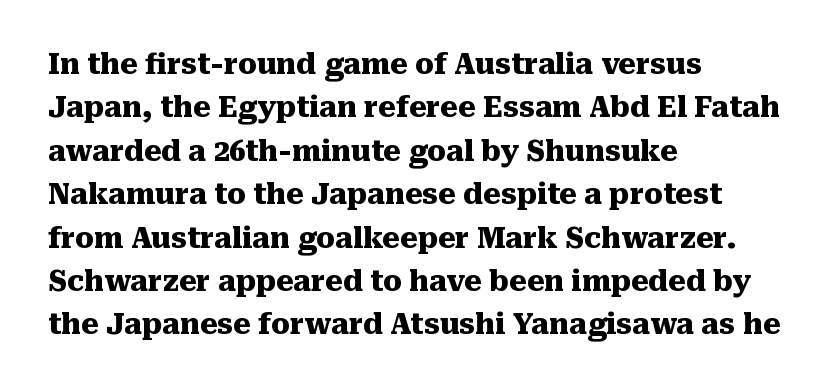
The image shows 28 px heavy serif type, upright; set left-aligned, normal line spacing (1.55x), normal letter spacing, not underlined; medium stroke contrast and a medium x-height.
